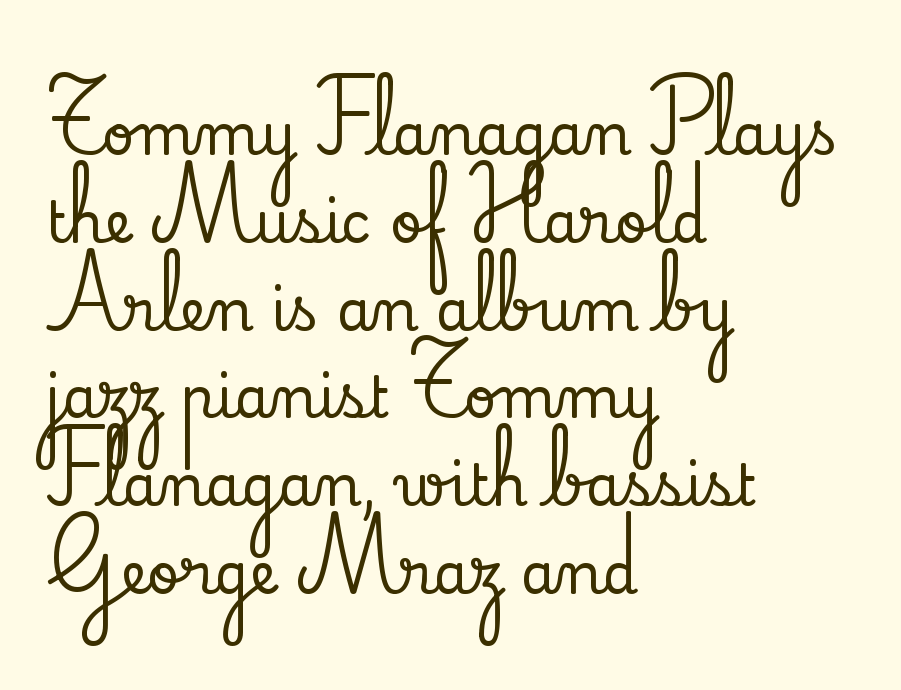
Q: Is the text italic (slanted)? A: No, it is upright.
Q: Is the typeface a serif or a sans-serif typeface? A: Serif.
Q: Is the text underlined? A: No.
Q: How is the paragraph aligned? A: Left-aligned.
Q: Is the spacing between letters normal or unusually wide? A: Normal.
Q: Is the spacing between lines tight, normal or loose? A: Normal.
Q: Width (condensed, normal, or wide)? A: Normal.
Q: Stroke contrast? A: Low.
Q: x-height? A: Small.
Q: Monospaced? A: No.
